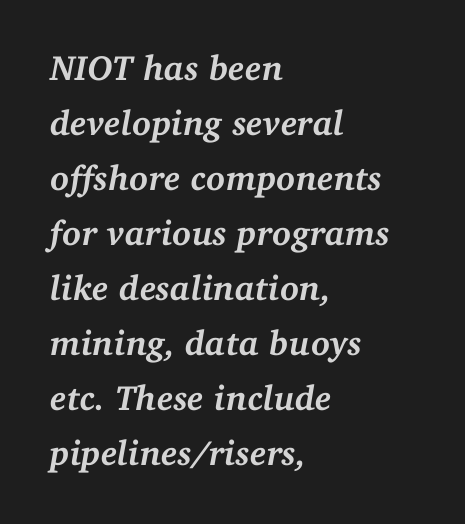
Q: Is the text bold? A: Yes.
Q: Is the text italic (slanted)? A: Yes, it leans right by about 11 degrees.
Q: Is the typeface a serif or a sans-serif typeface? A: Serif.
Q: Is the text underlined? A: No.
Q: How is the paragraph aligned? A: Left-aligned.
Q: Is the spacing between letters normal or unusually wide? A: Normal.
Q: Is the spacing between lines tight, normal or loose? A: Normal.
Q: Width (condensed, normal, or wide)? A: Normal.
Q: Stroke contrast? A: Medium.
Q: x-height? A: Medium.
Q: Monospaced? A: No.
